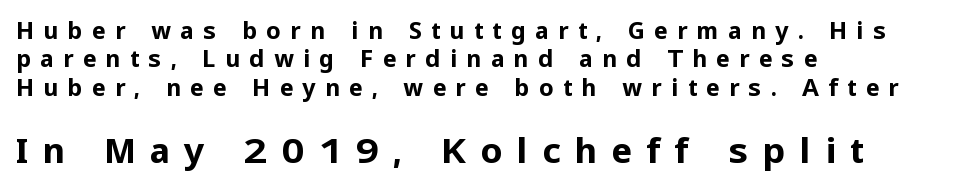
The image shows 35 px bold sans-serif type, upright; set left-aligned, line spacing 1.23x, unusually wide letter spacing (+0.4 em), not underlined; the second (bottom) block is 1.52x larger; low stroke contrast and a medium x-height.
